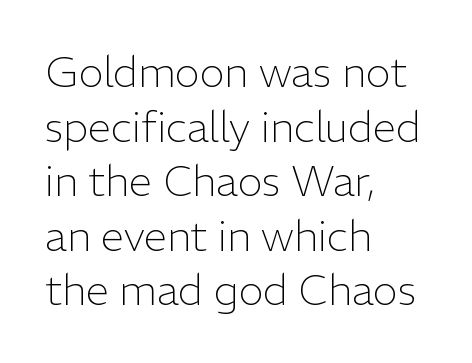
{"serif": "no", "italic": "no", "bold": "no", "weight": "light", "width": "normal", "stroke_contrast": "low", "x_height": "medium", "monospaced": "no", "underline": "no", "align": "left", "line_spacing": "normal", "line_spacing_ratio": 1.3, "letter_spacing": "normal", "letter_spacing_em": 0.0, "glyph_px": 42}
